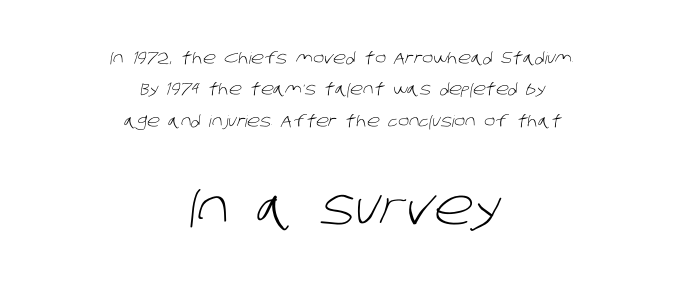
The image shows 49 px light sans-serif type; set centered, loose line spacing (1.96x), normal letter spacing, not underlined; the second (bottom) block is 3.06x larger; low stroke contrast and a large x-height.
